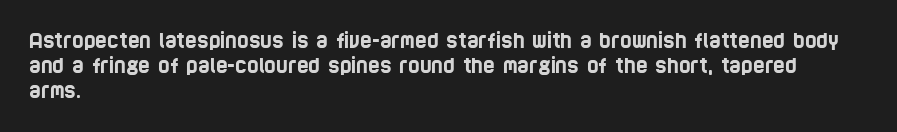
The image shows 20 px text type; set left-aligned, line spacing 1.24x, normal letter spacing, not underlined.
